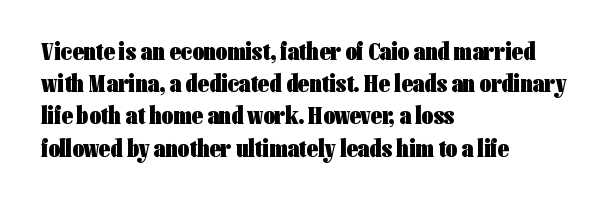
The image shows 25 px bold type, upright; set left-aligned, normal line spacing (1.29x), normal letter spacing, not underlined.
